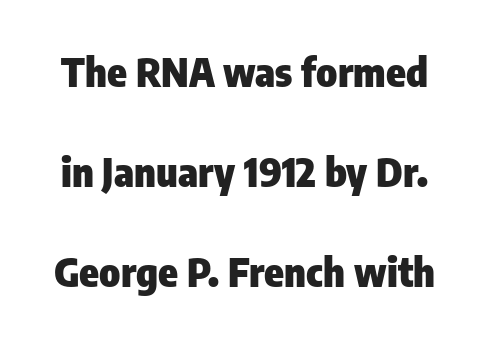
Q: Is the text bold? A: Yes.
Q: Is the text italic (slanted)? A: No, it is upright.
Q: Is the typeface a serif or a sans-serif typeface? A: Sans-serif.
Q: Is the text underlined? A: No.
Q: Is the spacing between letters normal or unusually wide? A: Normal.
Q: Is the spacing between lines tight, normal or loose? A: Loose.
Q: Width (condensed, normal, or wide)? A: Condensed.
Q: Stroke contrast? A: Low.
Q: x-height? A: Medium.
Q: Monospaced? A: No.
